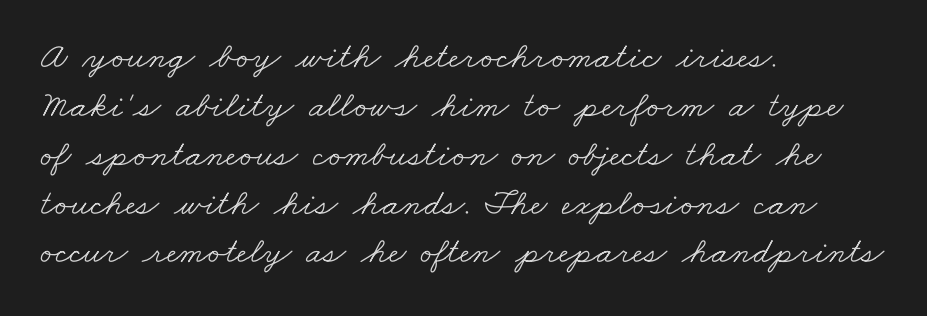
Q: Is the text bold? A: No.
Q: Is the typeface a serif or a sans-serif typeface? A: Serif.
Q: Is the text underlined? A: No.
Q: How is the paragraph aligned? A: Left-aligned.
Q: Is the spacing between letters normal or unusually wide? A: Normal.
Q: Is the spacing between lines tight, normal or loose? A: Normal.
Q: Width (condensed, normal, or wide)? A: Wide.
Q: Stroke contrast? A: Low.
Q: x-height? A: Small.
Q: Monospaced? A: No.
